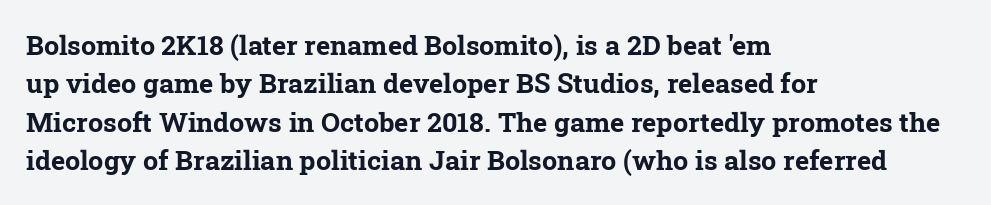
The image shows 27 px bold type; set left-aligned, normal line spacing (1.42x), normal letter spacing, not underlined.
